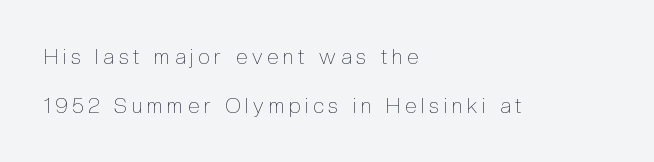
{"italic": "no", "bold": "no", "underline": "no", "align": "left", "line_spacing": "loose", "line_spacing_ratio": 2.33, "letter_spacing": "wide", "letter_spacing_em": 0.23, "glyph_px": 21}
